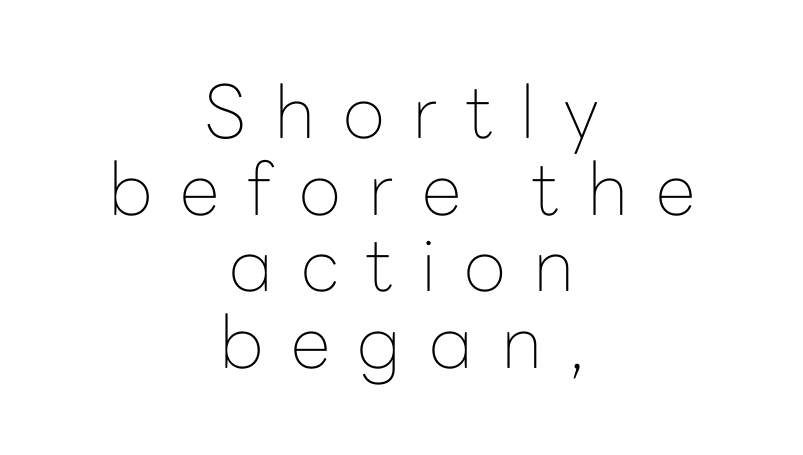
This is not heavy type; no bold has been used. Each letter's strokes conclude bluntly, with no projecting serifs. Every character sits straight up, as roman type does. Lines of text with bare space underneath.
